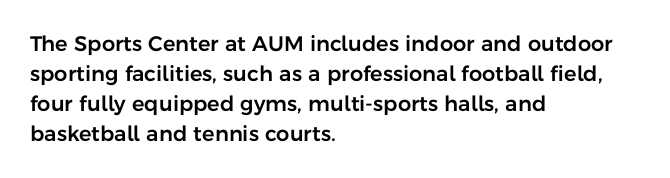
The image shows 21 px text type, upright; set left-aligned, normal line spacing (1.43x), normal letter spacing, not underlined.
